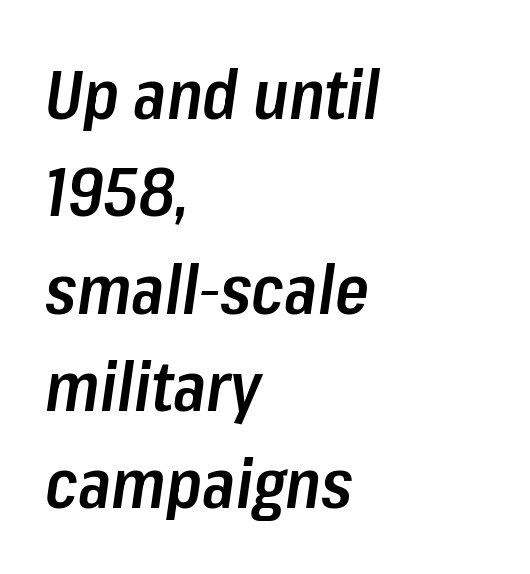
The image shows 69 px semibold, condensed type, italic (leaning right); set left-aligned, normal line spacing (1.41x), normal letter spacing, not underlined; low stroke contrast and a medium x-height.
